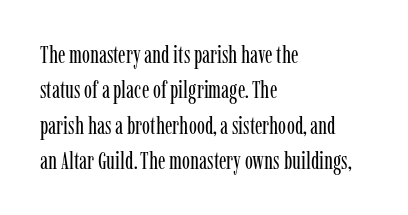
The image shows 24 px text type, upright; set left-aligned, normal line spacing (1.47x), normal letter spacing, not underlined.
